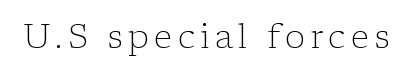
The image shows 34 px light serif type, upright; set not underlined; low stroke contrast and a medium x-height.
